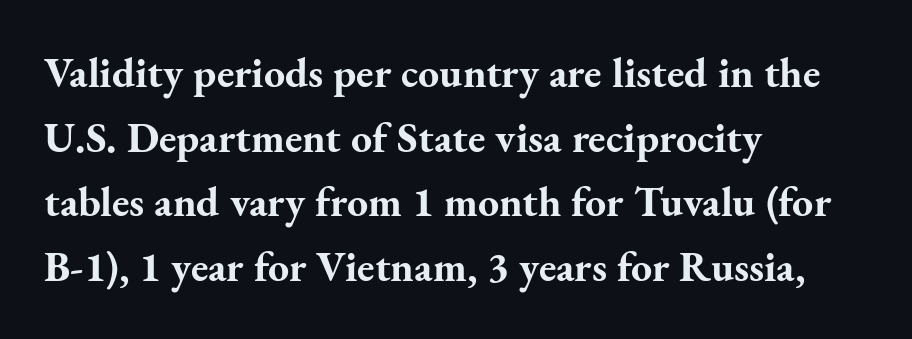
{"serif": "yes", "italic": "no", "bold": "yes", "weight": "bold", "width": "normal", "stroke_contrast": "medium", "x_height": "small", "monospaced": "no", "underline": "no", "align": "left", "line_spacing": "normal", "line_spacing_ratio": 1.54, "letter_spacing": "normal", "letter_spacing_em": 0.0, "glyph_px": 42}
